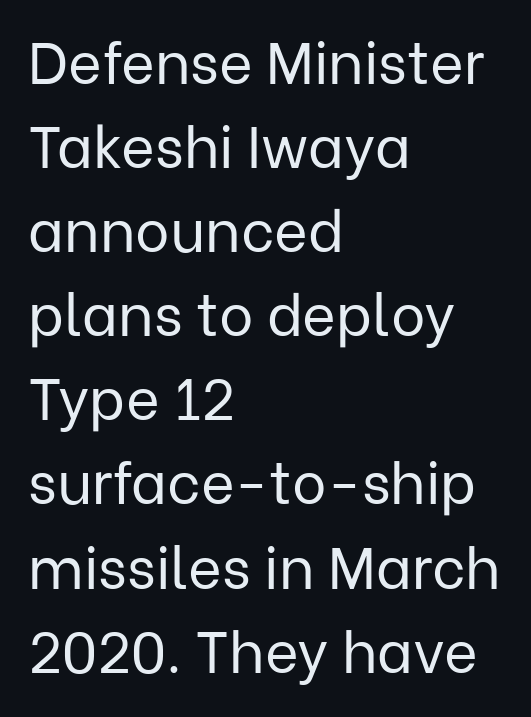
{"serif": "no", "italic": "no", "bold": "no", "weight": "regular", "width": "normal", "stroke_contrast": "low", "x_height": "medium", "monospaced": "no", "underline": "no", "align": "left", "line_spacing": "normal", "line_spacing_ratio": 1.45, "letter_spacing": "normal", "letter_spacing_em": 0.0, "glyph_px": 58}
